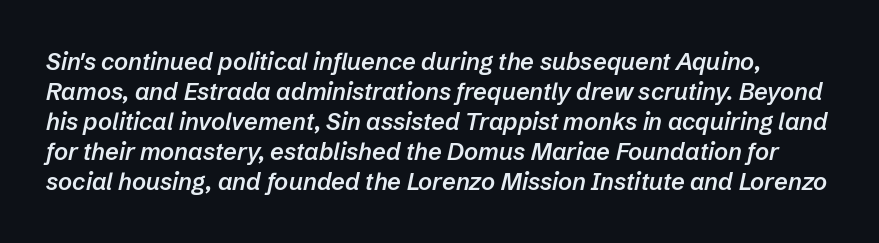
Q: Is the text bold? A: Semi-bold.
Q: Is the text italic (slanted)? A: Yes, it leans right by about 12 degrees.
Q: Is the text underlined? A: No.
Q: Is the spacing between letters normal or unusually wide? A: Normal.
Q: Is the spacing between lines tight, normal or loose? A: Normal.
